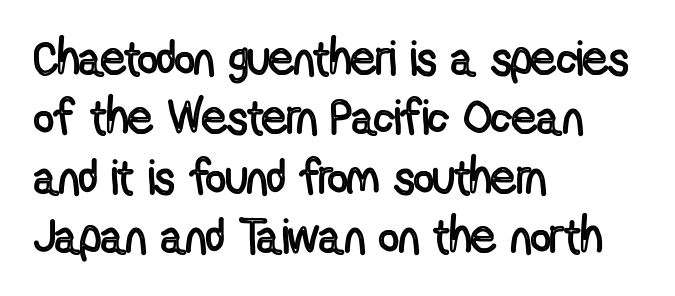
The image shows 49 px condensed type, upright; set left-aligned, line spacing 1.21x, normal letter spacing, not underlined; a medium x-height.
